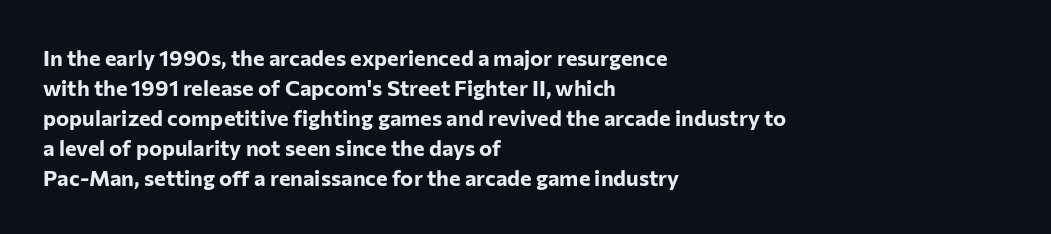
The image shows 22 px bold type, upright; set left-aligned, normal line spacing (1.36x), normal letter spacing, not underlined.
